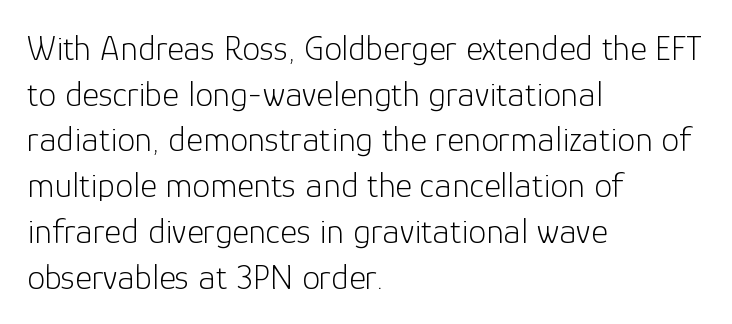
The cut favours lightness, reaching ordinary text weight at its darkest. Think of a printed novel: that variable character pitch is what you see here. The passage is arranged the way most books set body copy — flush left. This rendering features lettering with no underline.
